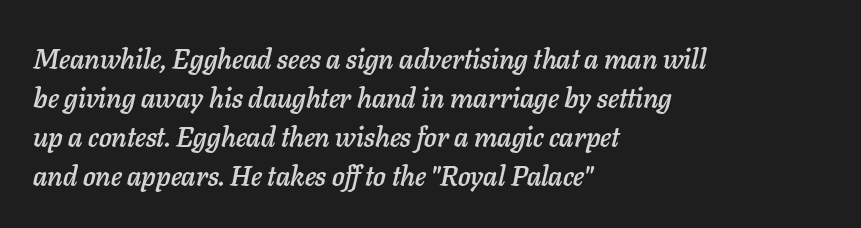
Q: Is the text italic (slanted)? A: Yes, it leans right by about 11 degrees.
Q: Is the text underlined? A: No.
Q: How is the paragraph aligned? A: Left-aligned.
Q: Is the spacing between letters normal or unusually wide? A: Normal.
Q: Is the spacing between lines tight, normal or loose? A: Normal.
Q: Width (condensed, normal, or wide)? A: Normal.
Q: Stroke contrast? A: Low.
Q: x-height? A: Medium.
Q: Monospaced? A: No.
